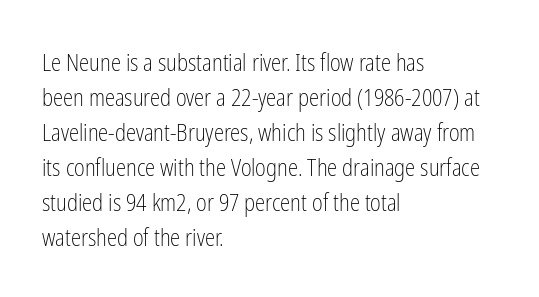
Q: Is the text bold? A: No.
Q: Is the text italic (slanted)? A: No, it is upright.
Q: Is the text underlined? A: No.
Q: How is the paragraph aligned? A: Left-aligned.
Q: Is the spacing between letters normal or unusually wide? A: Normal.
Q: Is the spacing between lines tight, normal or loose? A: Normal.
